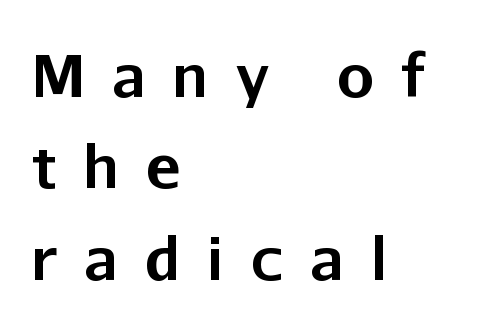
Q: Is the text bold? A: Yes.
Q: Is the text italic (slanted)? A: No, it is upright.
Q: Is the typeface a serif or a sans-serif typeface? A: Sans-serif.
Q: Is the text underlined? A: No.
Q: How is the paragraph aligned? A: Left-aligned.
Q: Is the spacing between letters normal or unusually wide? A: Unusually wide.
Q: Is the spacing between lines tight, normal or loose? A: Normal.
Q: Width (condensed, normal, or wide)? A: Normal.
Q: Stroke contrast? A: Low.
Q: x-height? A: Medium.
Q: Monospaced? A: No.
